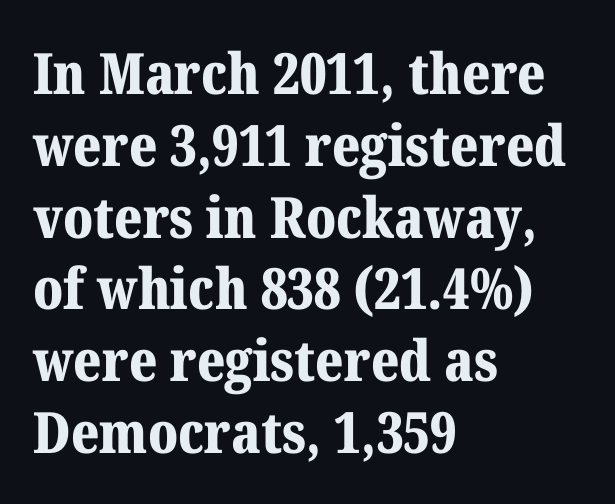
{"serif": "yes", "italic": "no", "bold": "yes", "weight": "bold", "width": "normal", "stroke_contrast": "medium", "x_height": "medium", "monospaced": "no", "underline": "no", "align": "left", "line_spacing": "normal", "line_spacing_ratio": 1.26, "letter_spacing": "normal", "letter_spacing_em": 0.0, "glyph_px": 57}
